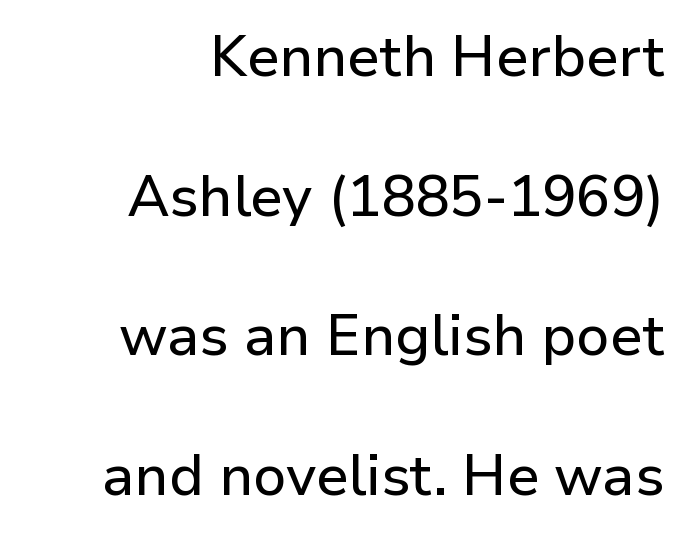
The image shows 57 px sans-serif type, upright; set right-aligned, loose line spacing (2.45x), normal letter spacing, not underlined; low stroke contrast and a medium x-height.
